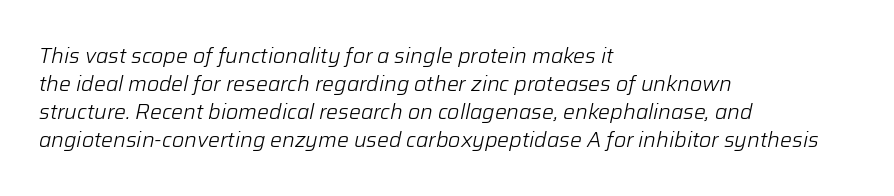
{"italic": "yes", "lean": "right", "slant_degrees": 12, "bold": "no", "underline": "no", "align": "left", "line_spacing": "normal", "line_spacing_ratio": 1.33, "letter_spacing": "normal", "letter_spacing_em": 0.0, "glyph_px": 21}
